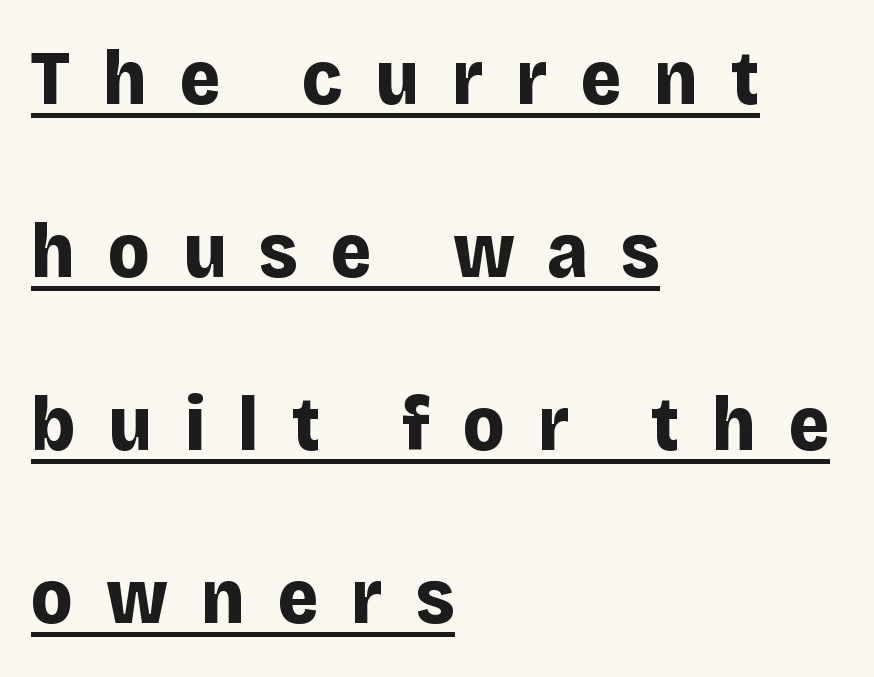
If you drew a ruler down the left edge, every line would touch it. These characters rest on top of a visible drawn line. Does the weight exceed regular? Yes, all the way to bold. Tracking value appears strongly positive — letters spread wide.
